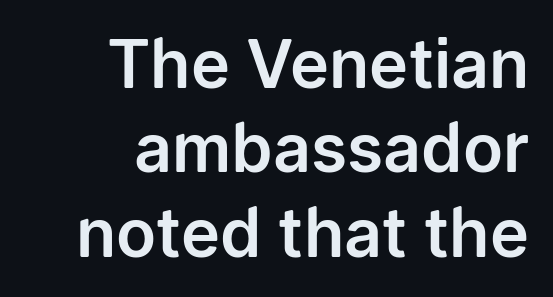
Q: Is the text italic (slanted)? A: No, it is upright.
Q: Is the typeface a serif or a sans-serif typeface? A: Sans-serif.
Q: Is the text underlined? A: No.
Q: How is the paragraph aligned? A: Right-aligned.
Q: Is the spacing between letters normal or unusually wide? A: Normal.
Q: Is the spacing between lines tight, normal or loose? A: Normal.
Q: Width (condensed, normal, or wide)? A: Normal.
Q: Stroke contrast? A: Low.
Q: x-height? A: Medium.
Q: Monospaced? A: No.
